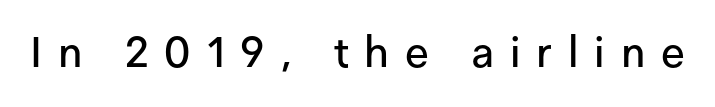
Here the designer chose a conventional face with non-uniform glyph widths. The font's upright variant was chosen for this text. The passage shown is typeset with a sans-serif family. This sample uses expanded letter spacing, leaving extra air between glyphs.
